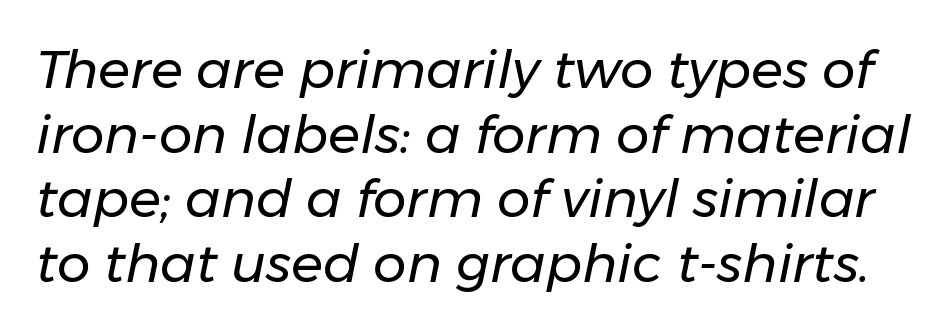
The image shows 53 px regular-weight type, italic (leaning right); set line spacing 1.22x, normal letter spacing, not underlined; low stroke contrast and a medium x-height.
